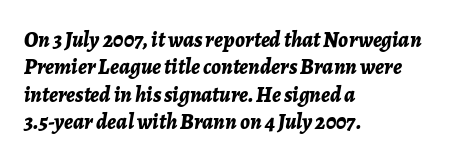
The image shows 22 px bold type, italic (leaning right); set left-aligned, line spacing 1.24x, normal letter spacing, not underlined.
